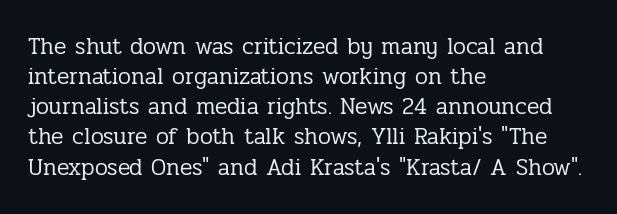
{"italic": "no", "bold": "no", "underline": "no", "align": "left", "line_spacing": "normal", "line_spacing_ratio": 1.31, "letter_spacing": "normal", "letter_spacing_em": 0.0, "glyph_px": 23}
